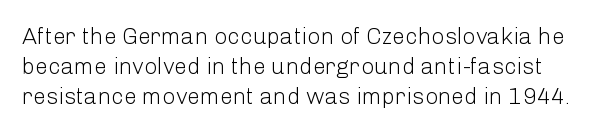
Q: Is the text bold? A: No.
Q: Is the text italic (slanted)? A: No, it is upright.
Q: Is the text underlined? A: No.
Q: Is the spacing between letters normal or unusually wide? A: Normal.
Q: Is the spacing between lines tight, normal or loose? A: Normal.
